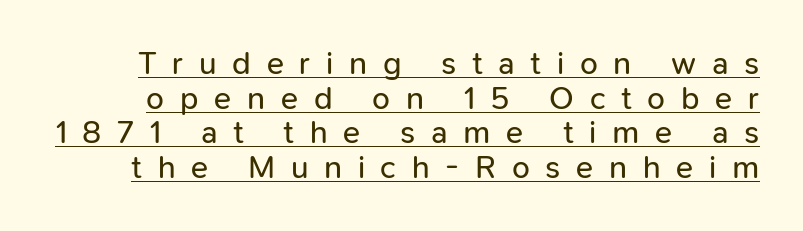
The image shows 32 px regular-weight sans-serif type, upright; set tight line spacing (1.08x), unusually wide letter spacing (+0.49 em), underlined; low stroke contrast and a medium x-height.
